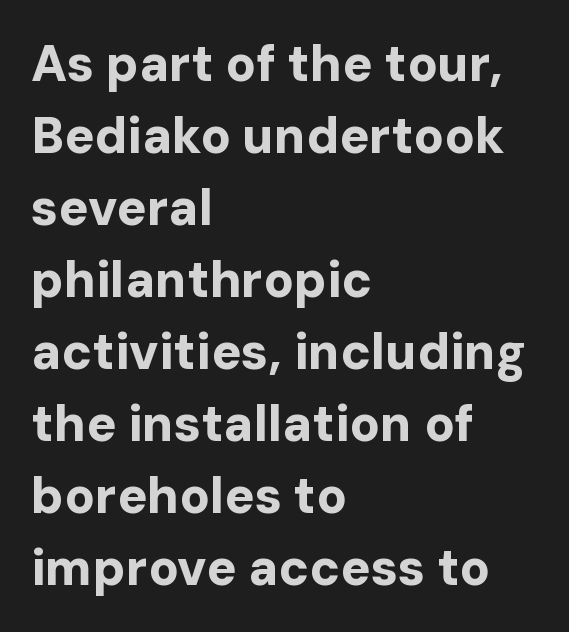
The image shows 50 px bold sans-serif type, upright; set left-aligned, normal line spacing (1.44x), normal letter spacing, not underlined; low stroke contrast and a medium x-height.
